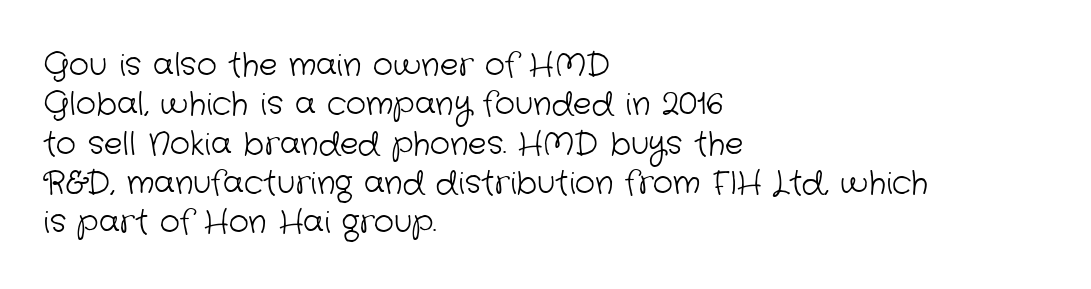
{"serif": "no", "bold": "no", "weight": "light", "width": "normal", "stroke_contrast": "low", "x_height": "medium", "monospaced": "no", "underline": "no", "align": "left", "line_spacing": "normal", "line_spacing_ratio": 1.27, "letter_spacing": "normal", "letter_spacing_em": 0.0, "glyph_px": 31}
